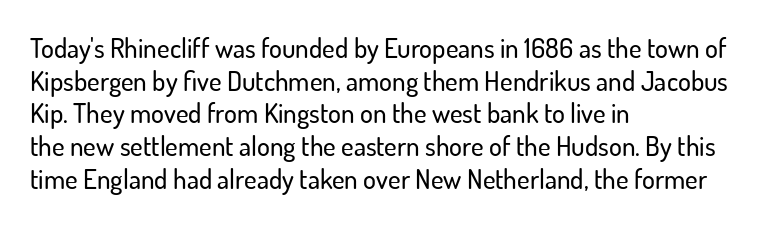
Words float on clear page, feet unadorned. Words appear dense and cohesive because spacing is normal. The lettering holds an erect, upright posture throughout. If you drew a ruler down the left edge, every line would touch it.
